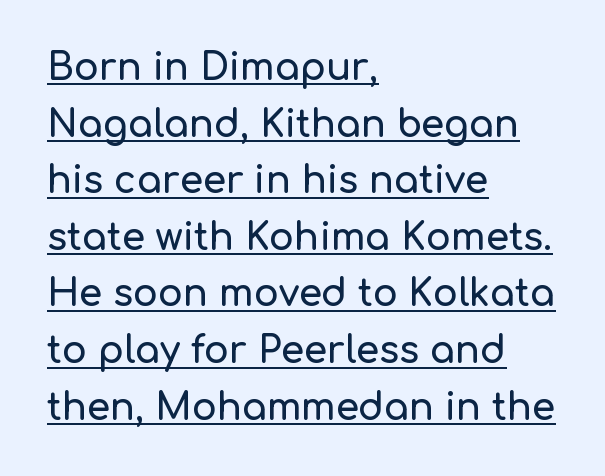
{"serif": "no", "italic": "no", "width": "normal", "stroke_contrast": "low", "x_height": "medium", "monospaced": "no", "underline": "yes", "align": "left", "line_spacing": "normal", "line_spacing_ratio": 1.53, "letter_spacing": "normal", "letter_spacing_em": 0.0, "glyph_px": 37}
